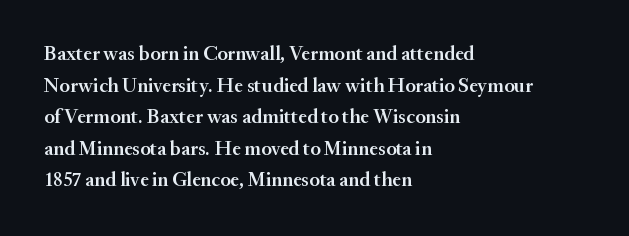
{"italic": "no", "bold": "semi", "underline": "no", "align": "left", "line_spacing": "normal", "line_spacing_ratio": 1.58, "letter_spacing": "normal", "letter_spacing_em": 0.0, "glyph_px": 20}
